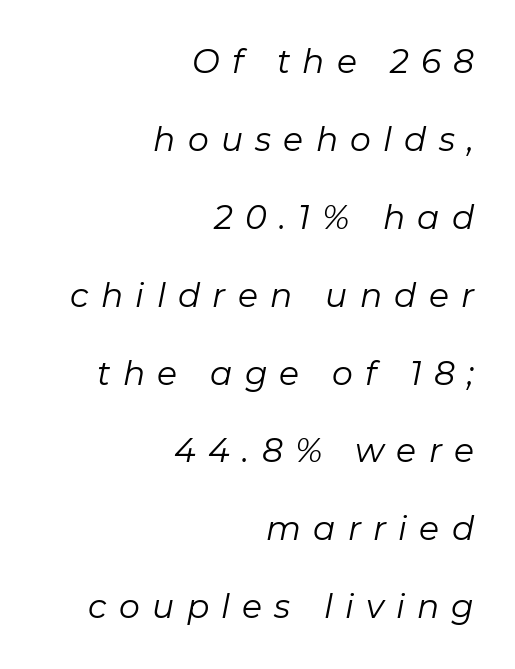
The weight tops out at a normal text grade. How are the letters spaced? Widely, with obvious added tracking. It's the slanting kind of type. This sample has the flowing, uneven cadence of proportional lettering. The specimen omits any rule beneath the text block's lines. Summary of vertical rhythm: relaxed, with wide interline spacing.
